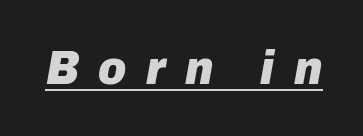
Students, note that the glyphs here are deliberately spaced far apart. A typographer would call this underscored text. Does the weight exceed regular? Yes, all the way to bold. Do the characters align in a grid? No, the font is proportional. Quick note: italic.
